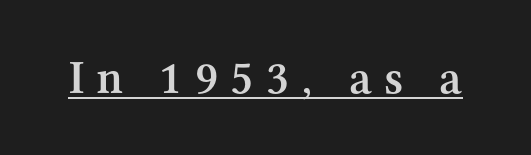
Q: Is the text bold? A: Semi-bold.
Q: Is the text italic (slanted)? A: No, it is upright.
Q: Is the typeface a serif or a sans-serif typeface? A: Serif.
Q: Is the text underlined? A: Yes.
Q: Is the spacing between letters normal or unusually wide? A: Unusually wide.
Q: Width (condensed, normal, or wide)? A: Normal.
Q: Stroke contrast? A: Medium.
Q: x-height? A: Medium.
Q: Monospaced? A: No.
